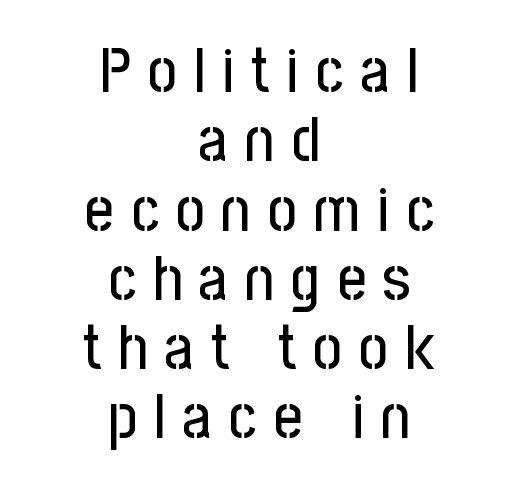
Q: Is the text italic (slanted)? A: No, it is upright.
Q: Is the typeface a serif or a sans-serif typeface? A: Sans-serif.
Q: Is the text underlined? A: No.
Q: How is the paragraph aligned? A: Centered.
Q: Is the spacing between letters normal or unusually wide? A: Unusually wide.
Q: Is the spacing between lines tight, normal or loose? A: Tight.
Q: Width (condensed, normal, or wide)? A: Condensed.
Q: Stroke contrast? A: Low.
Q: x-height? A: Medium.
Q: Monospaced? A: No.
